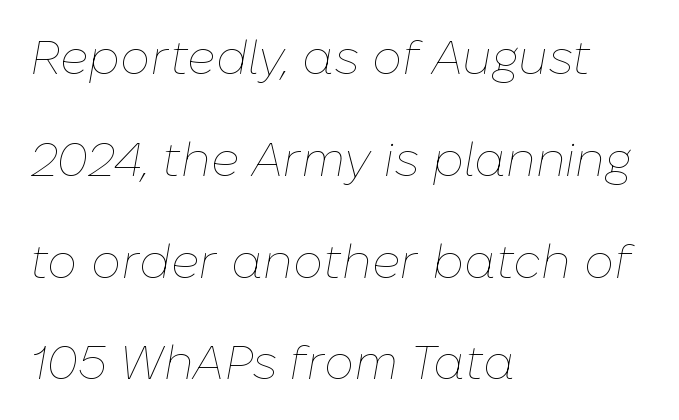
This sample has the flowing, uneven cadence of proportional lettering. The lines are quadded left. A typesetter would mark this as italic. The designer dialed line spacing up above the default. Inter-character spacing is left at the font's built-in metrics.
